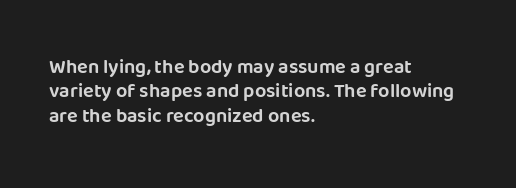
Look at the tracking — it's just the regular setting, nothing added. Horizontal alignment here is leftward, the default for most running prose. Clear beneath every line of the passage. Unlike italic type, these characters show no tilt at all.
